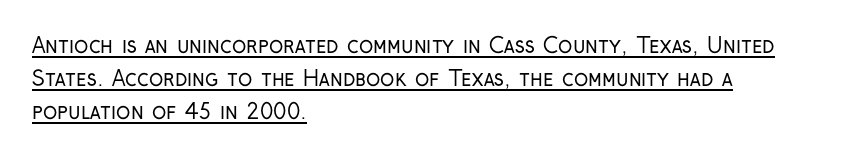
Think standard paragraph weight, or any step lighter than that. The typography opts for an upright posture over an oblique one. The rag falls on the right side of this text block. The face used here appears with an underline applied. Leading: standard. Here the glyphs are tracked normally, forming tight word shapes.
